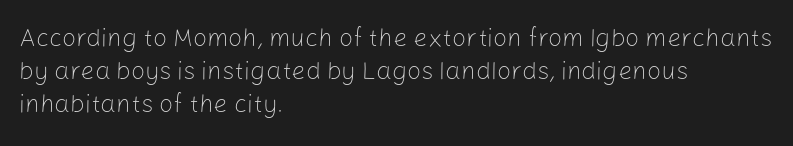
The setting favours the left margin, as ordinary paragraphs usually do. The letters stand upright; this is a roman face. Does the leading feel generous? No, just average. The passage shown has conventional tracking throughout. Each stroke keeps to a modest, everyday thickness or less.
